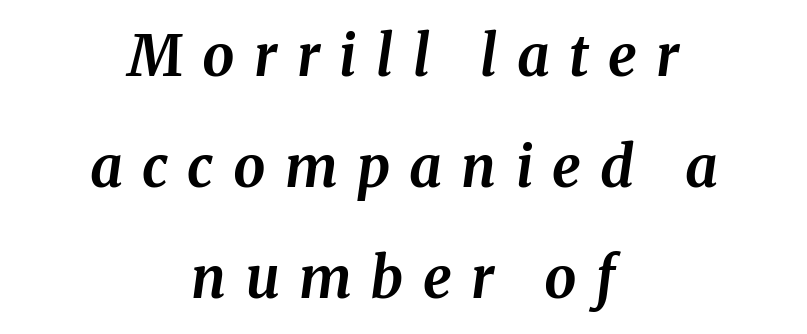
{"italic": "yes", "lean": "right", "slant_degrees": 8, "bold": "yes", "weight": "bold", "width": "normal", "stroke_contrast": "medium", "x_height": "medium", "monospaced": "no", "underline": "no", "align": "center", "line_spacing": "loose", "line_spacing_ratio": 1.95, "letter_spacing": "wide", "letter_spacing_em": 0.34, "glyph_px": 57}
